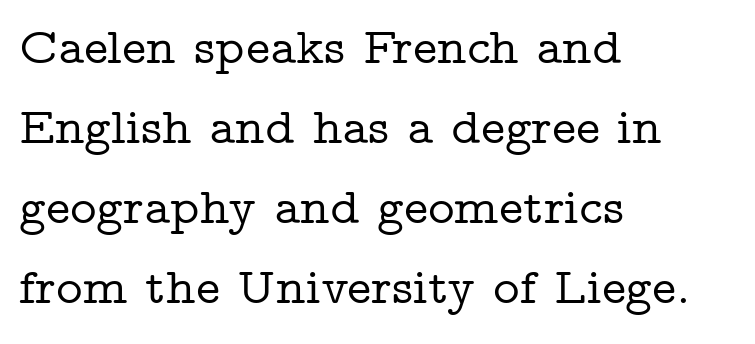
Q: Is the text italic (slanted)? A: No, it is upright.
Q: Is the typeface a serif or a sans-serif typeface? A: Serif.
Q: Is the text underlined? A: No.
Q: How is the paragraph aligned? A: Left-aligned.
Q: Is the spacing between letters normal or unusually wide? A: Normal.
Q: Is the spacing between lines tight, normal or loose? A: Normal.
Q: Width (condensed, normal, or wide)? A: Wide.
Q: Stroke contrast? A: Low.
Q: x-height? A: Medium.
Q: Monospaced? A: No.
